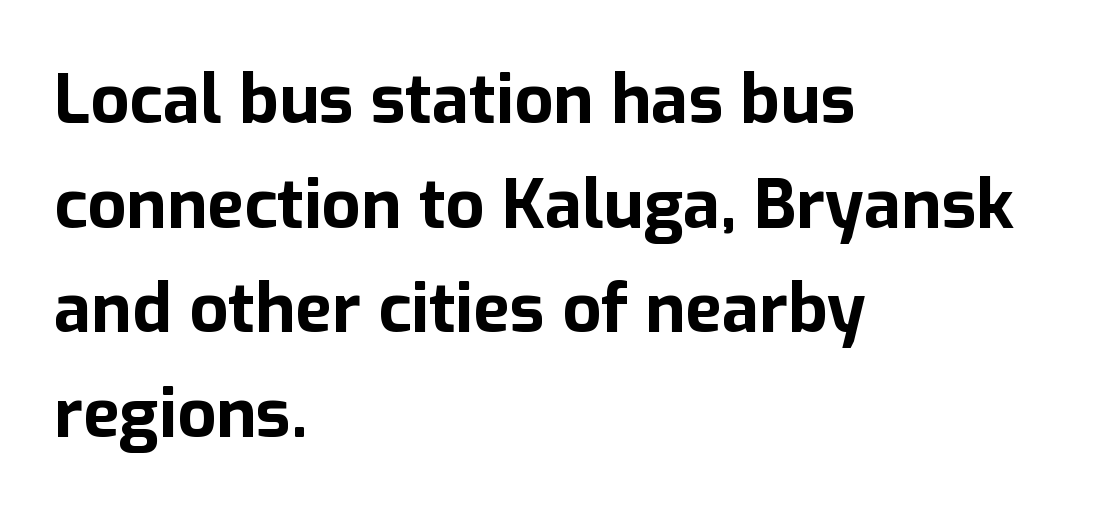
Q: Is the text bold? A: Yes.
Q: Is the text italic (slanted)? A: No, it is upright.
Q: Is the typeface a serif or a sans-serif typeface? A: Sans-serif.
Q: Is the text underlined? A: No.
Q: How is the paragraph aligned? A: Left-aligned.
Q: Is the spacing between letters normal or unusually wide? A: Normal.
Q: Is the spacing between lines tight, normal or loose? A: Normal.
Q: Width (condensed, normal, or wide)? A: Normal.
Q: Stroke contrast? A: Low.
Q: x-height? A: Medium.
Q: Monospaced? A: No.
